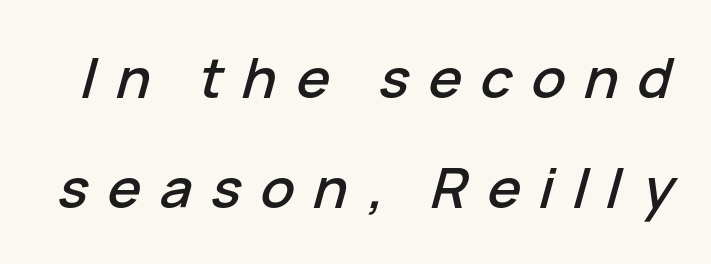
Q: Is the text italic (slanted)? A: Yes, it leans right by about 15 degrees.
Q: Is the text underlined? A: No.
Q: Is the spacing between letters normal or unusually wide? A: Unusually wide.
Q: Is the spacing between lines tight, normal or loose? A: Loose.
Q: Width (condensed, normal, or wide)? A: Normal.
Q: Stroke contrast? A: Low.
Q: x-height? A: Medium.
Q: Monospaced? A: No.
